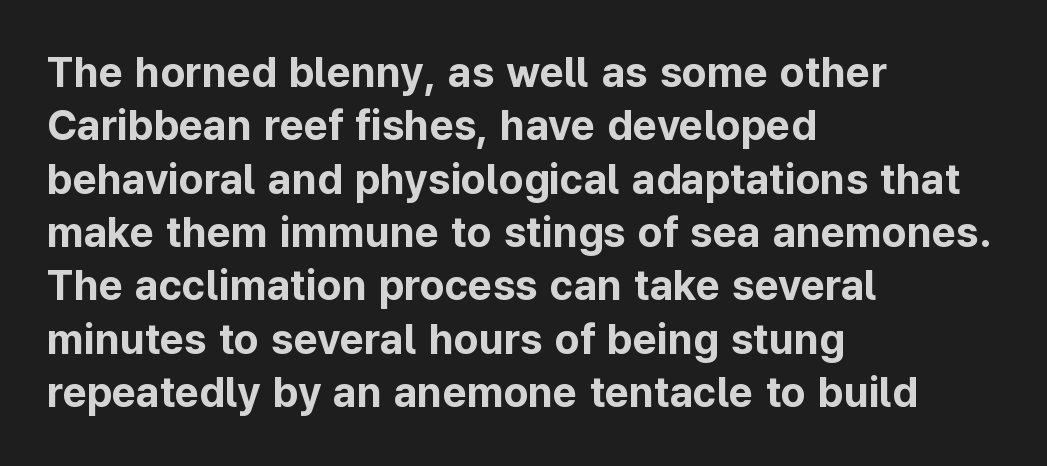
Short note: letters normally spaced. Is this a fixed-width face? No — the glyphs have proportional, varying widths. Interline gaps are of average width in this sample. Does the type have serifs? No, each stem ends abruptly. The letters stand upright; this is a roman face. The sample has been set heavy, in full bold.
